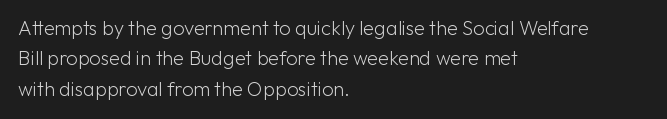
The image shows 20 px text type, upright; set left-aligned, normal line spacing (1.52x), normal letter spacing, not underlined.
